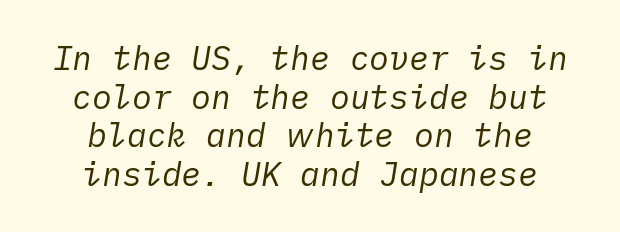
Weight: regular or lighter. Tracking here is standard; glyphs follow each other at the usual distance. This is oblique type, the kind used for emphasis or titles. Has an underline been added? It has not. The whitespace from short lines is split evenly between both sides.
